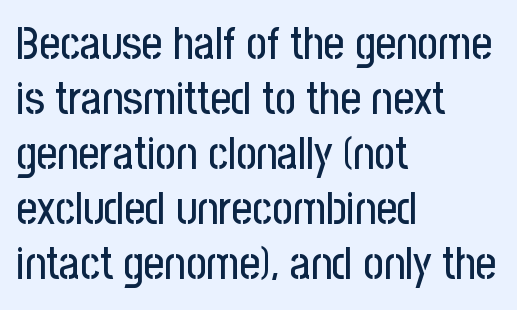
Q: Is the text italic (slanted)? A: No, it is upright.
Q: Is the typeface a serif or a sans-serif typeface? A: Sans-serif.
Q: Is the text underlined? A: No.
Q: How is the paragraph aligned? A: Left-aligned.
Q: Is the spacing between letters normal or unusually wide? A: Normal.
Q: Width (condensed, normal, or wide)? A: Condensed.
Q: Stroke contrast? A: Low.
Q: x-height? A: Medium.
Q: Monospaced? A: No.
